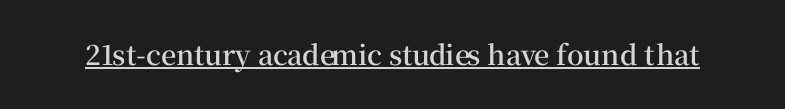
The gaps between neighbouring characters are ordinary and unremarkable. Summary of weight: moderately heavy, a semibold. The glyphs are accompanied by a horizontal stroke just below them. Ascenders rise straight up at ninety degrees.
